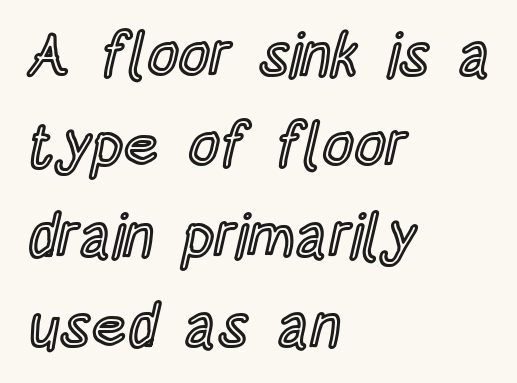
Q: Is the text italic (slanted)? A: Yes.
Q: Is the text underlined? A: No.
Q: How is the paragraph aligned? A: Left-aligned.
Q: Is the spacing between letters normal or unusually wide? A: Normal.
Q: Is the spacing between lines tight, normal or loose? A: Normal.
Q: Width (condensed, normal, or wide)? A: Condensed.
Q: x-height? A: Large.
Q: Monospaced? A: No.
